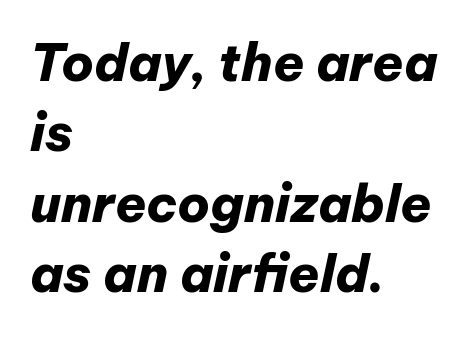
The ragged edge is on the right, which tells us the setting is flush left. Each letter keeps its own natural width here, so spacing adapts to shape. What stands out about the letter spacing? Nothing — it is the standard amount. Glance below the letters and you will spot only blank space. The typesetting leans heavy: a genuine bold.
